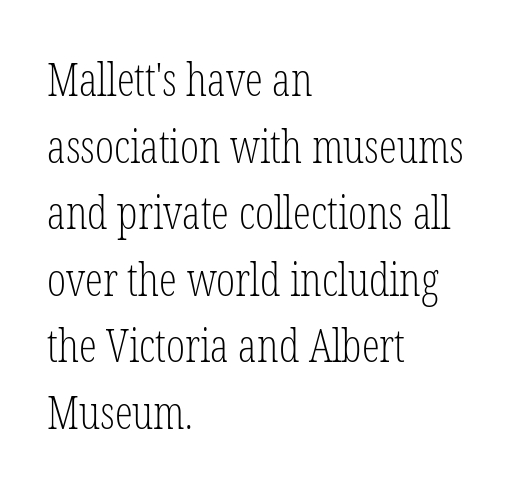
The image shows 45 px light, condensed serif type, upright; set left-aligned, normal line spacing (1.48x), normal letter spacing, not underlined; low stroke contrast and a medium x-height.
